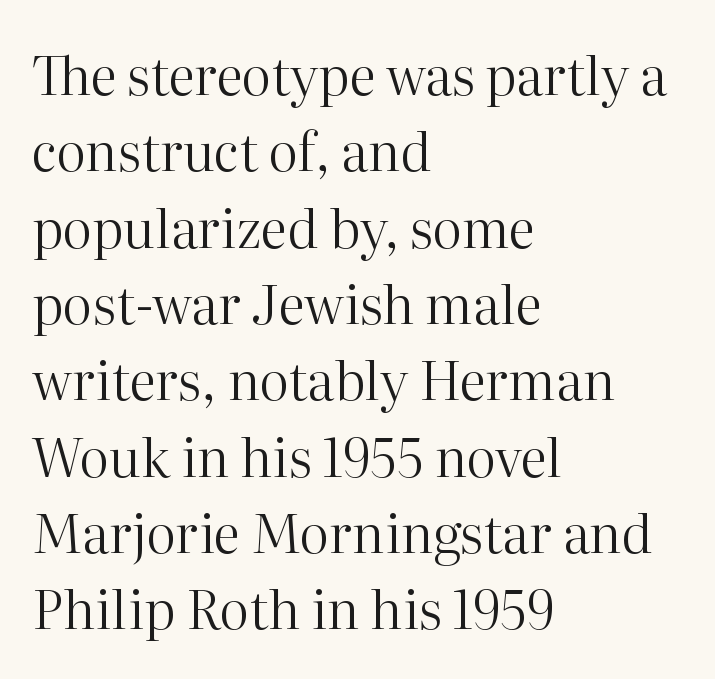
The image shows 53 px regular-weight serif type, upright; set left-aligned, normal line spacing (1.44x), normal letter spacing, not underlined; high stroke contrast and a medium x-height.
